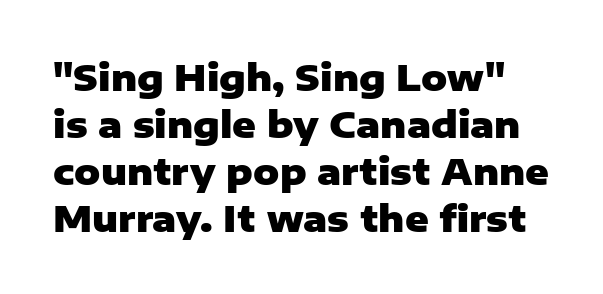
Q: Is the text bold? A: Yes.
Q: Is the text italic (slanted)? A: No, it is upright.
Q: Is the typeface a serif or a sans-serif typeface? A: Sans-serif.
Q: Is the text underlined? A: No.
Q: Is the spacing between letters normal or unusually wide? A: Normal.
Q: Is the spacing between lines tight, normal or loose? A: Normal.
Q: Width (condensed, normal, or wide)? A: Normal.
Q: Stroke contrast? A: Low.
Q: x-height? A: Medium.
Q: Monospaced? A: No.
